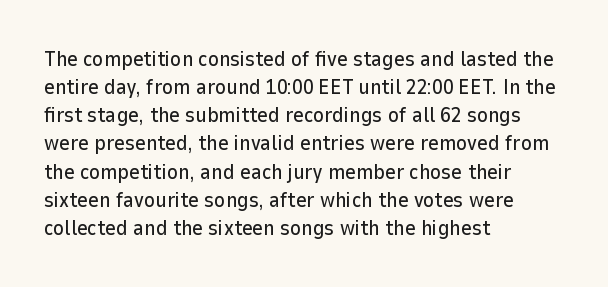
{"italic": "no", "underline": "no", "align": "left", "line_spacing": "normal", "line_spacing_ratio": 1.34, "letter_spacing": "normal", "letter_spacing_em": 0.0, "glyph_px": 21}
